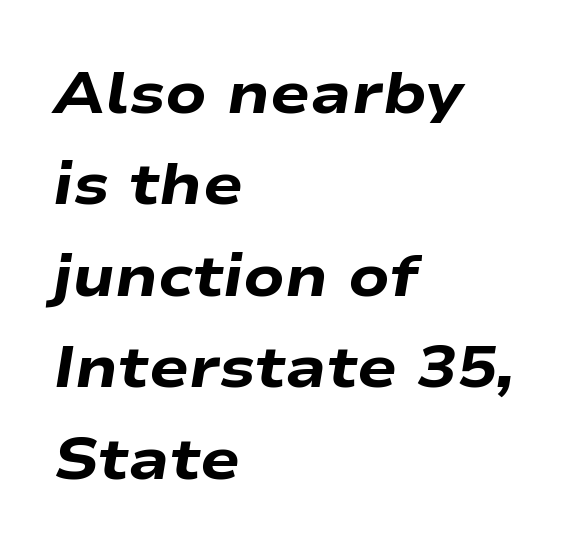
{"italic": "yes", "lean": "right", "slant_degrees": 9, "bold": "yes", "weight": "heavy", "width": "wide", "stroke_contrast": "low", "x_height": "medium", "monospaced": "no", "underline": "no", "align": "left", "line_spacing": "normal", "line_spacing_ratio": 1.55, "letter_spacing": "normal", "letter_spacing_em": 0.0, "glyph_px": 59}
